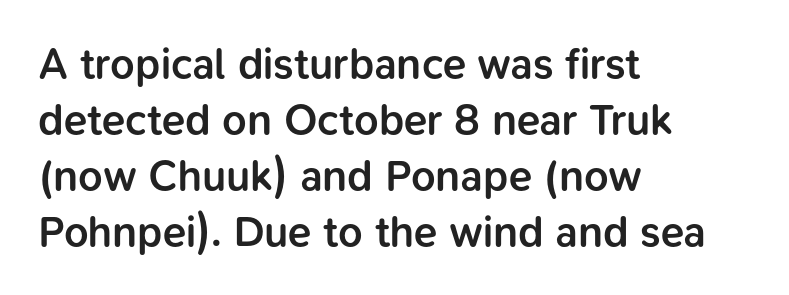
{"serif": "no", "italic": "no", "bold": "semi", "weight": "semibold", "width": "normal", "stroke_contrast": "low", "x_height": "medium", "monospaced": "no", "underline": "no", "align": "left", "line_spacing": "normal", "line_spacing_ratio": 1.3, "letter_spacing": "normal", "letter_spacing_em": 0.0, "glyph_px": 43}
